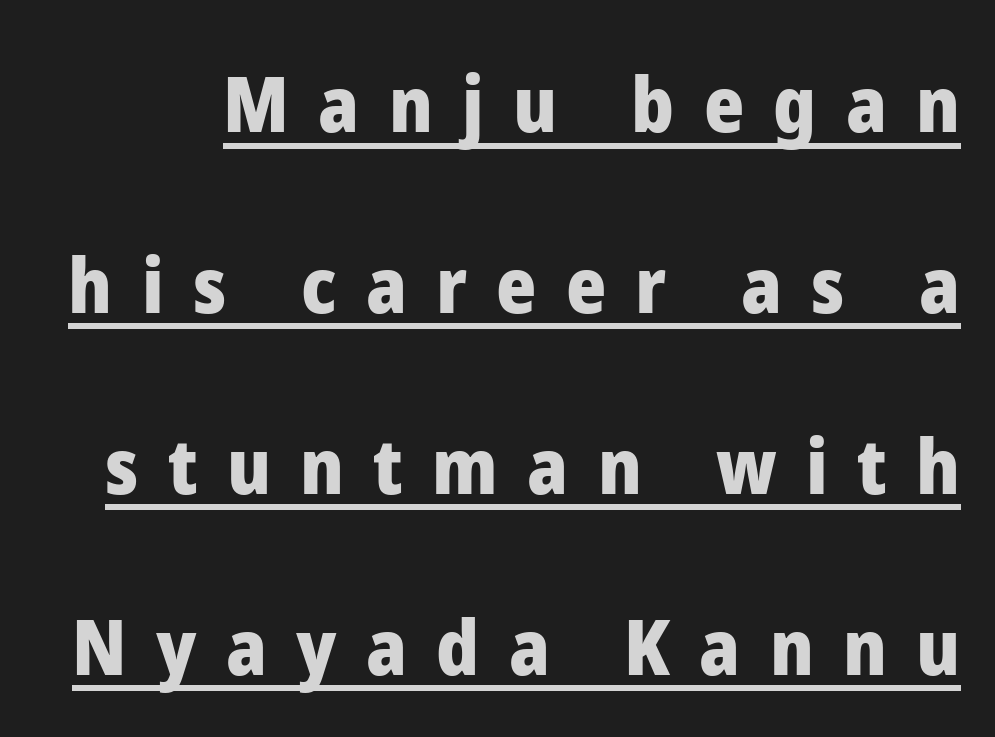
The image shows 77 px heavy sans-serif type, upright; set loose line spacing (2.35x), unusually wide letter spacing (+0.38 em), underlined; low stroke contrast and a medium x-height.
